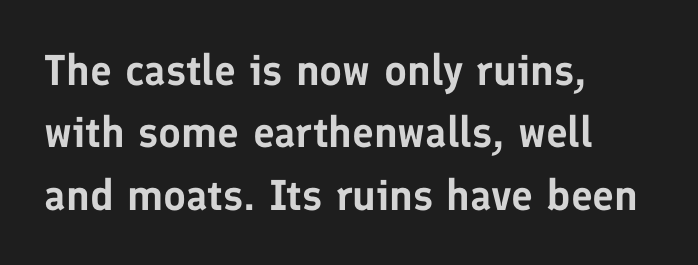
Summary of vertical rhythm: regular, with standard interline spacing. Characters remain perfectly vertical along every line. You could not count columns in this text — the font is proportionally spaced. Look at the tracking — it's just the regular setting, nothing added. Descenders are the only things crossing below the line. The paragraph has a hard left edge and a soft right edge.
